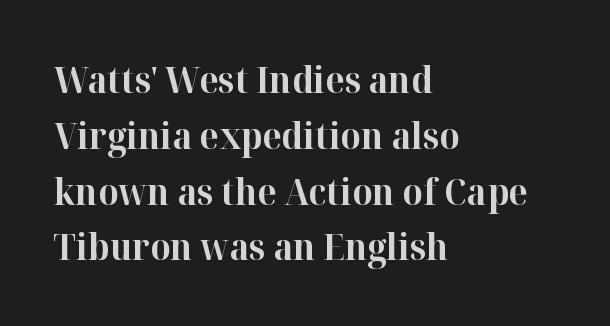
There is no visible air inserted between adjacent glyphs. Its strokes are broad and dark, the hallmark of bold type. The leading is moderate, giving the passage an even texture. The typesetter chose a ragged-right arrangement here. Think of a printed novel: that variable character pitch is what you see here. Rendered with straight, roman letterforms.
